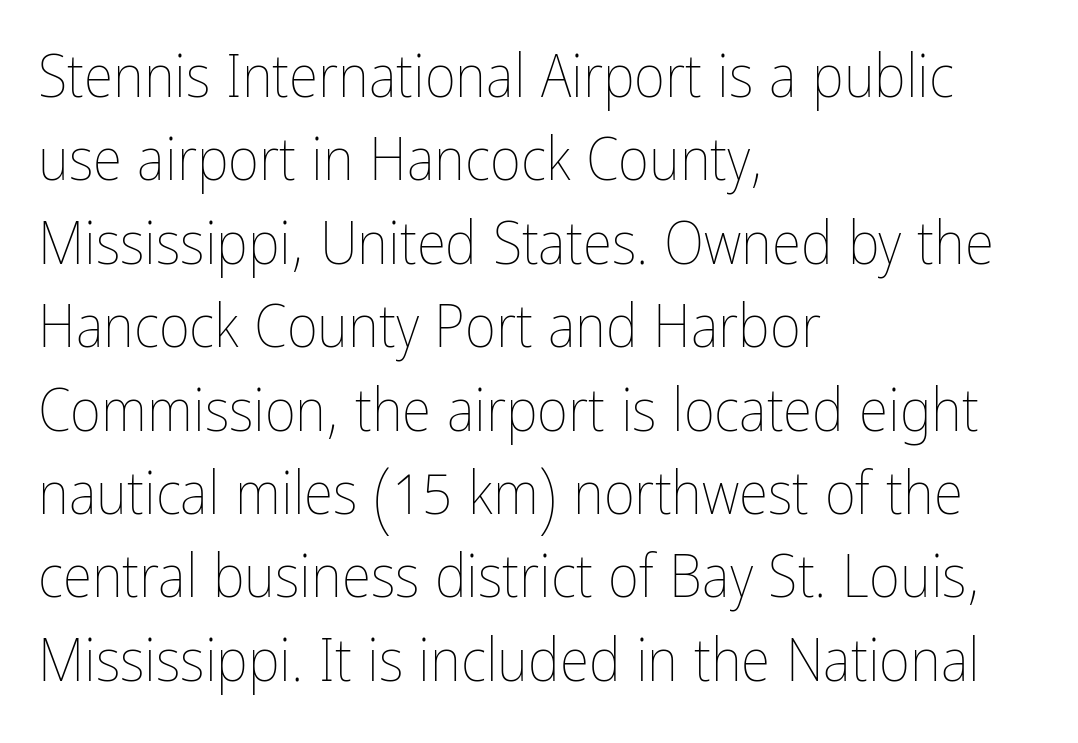
The image shows 60 px thin, condensed type, upright; set left-aligned, normal line spacing (1.39x), normal letter spacing, not underlined; low stroke contrast and a medium x-height.
